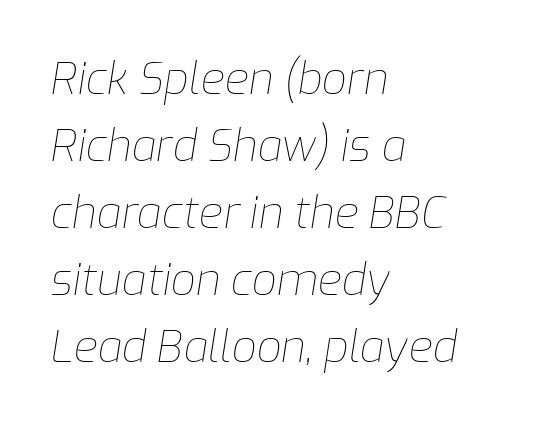
The image shows 44 px thin type, italic (leaning right); set left-aligned, normal line spacing (1.52x), normal letter spacing, not underlined; low stroke contrast and a medium x-height.
